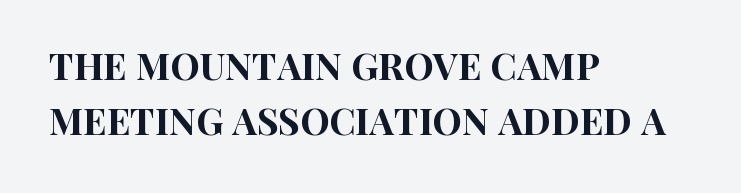
The image shows 37 px condensed sans-serif type, upright; set left-aligned, normal line spacing (1.49x), normal letter spacing, not underlined; high stroke contrast and a large x-height.
